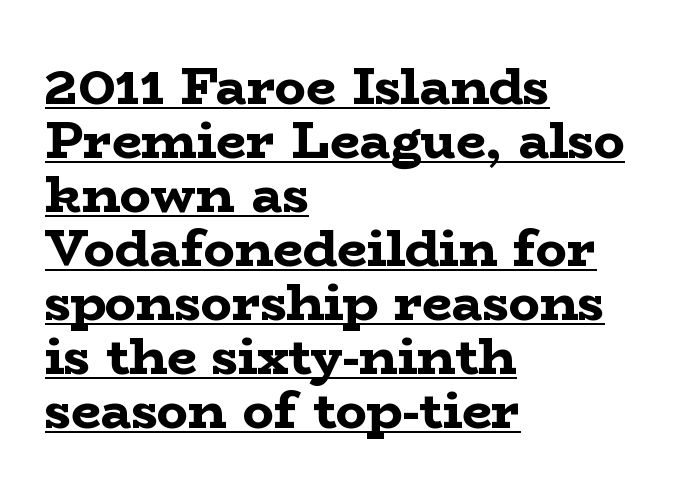
The image shows 52 px bold, wide serif type, upright; set left-aligned, tight line spacing (1.04x), normal letter spacing, underlined; low stroke contrast and a medium x-height.
